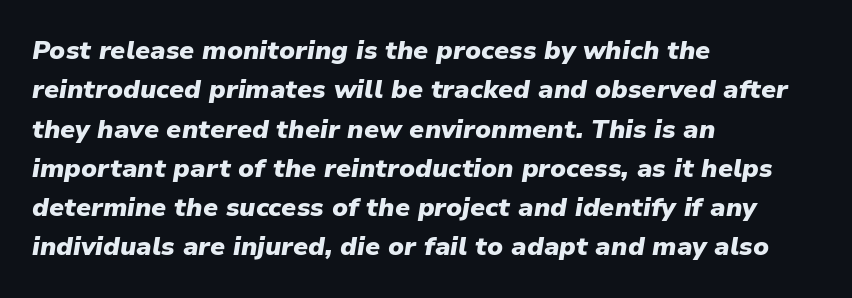
The image shows 26 px bold type, italic (leaning right); set left-aligned, normal line spacing (1.51x), normal letter spacing, not underlined.
